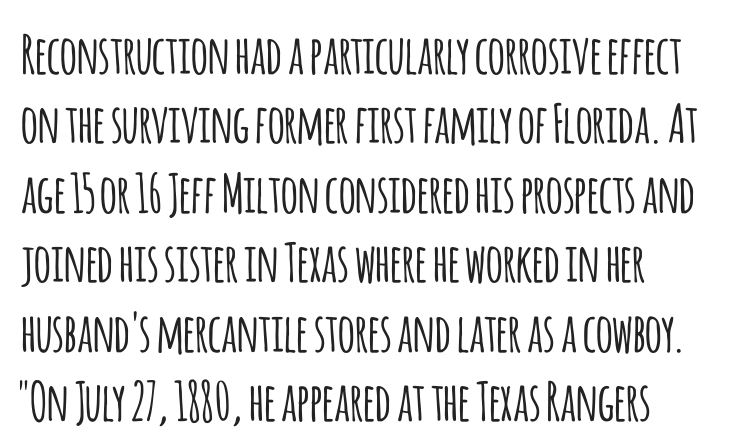
Q: Is the text italic (slanted)? A: No, it is upright.
Q: Is the typeface a serif or a sans-serif typeface? A: Sans-serif.
Q: Is the text underlined? A: No.
Q: How is the paragraph aligned? A: Left-aligned.
Q: Is the spacing between letters normal or unusually wide? A: Normal.
Q: Is the spacing between lines tight, normal or loose? A: Normal.
Q: Width (condensed, normal, or wide)? A: Condensed.
Q: Stroke contrast? A: Low.
Q: x-height? A: Large.
Q: Monospaced? A: No.
